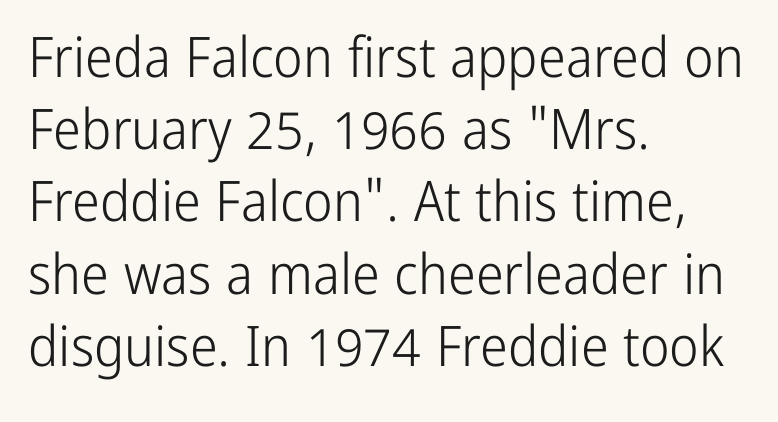
The face used here is proportionally spaced, like ordinary book or web type. Check the space under the baseline: it is left empty. Look at the bottom of the vertical strokes: they stop flat, with no serifs. The font is comparable to plain body text, perhaps lighter. Notice how the stems are strictly vertical — no italics here. Is the letter spacing exaggerated? No — it looks like the ordinary default.
